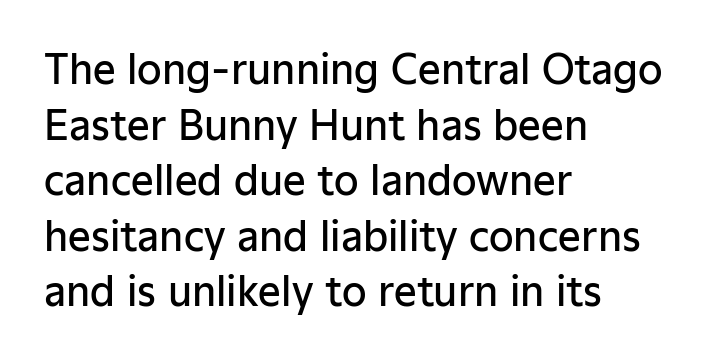
The image shows 40 px semibold sans-serif type, upright; set left-aligned, normal line spacing (1.39x), normal letter spacing, not underlined; low stroke contrast and a medium x-height.
